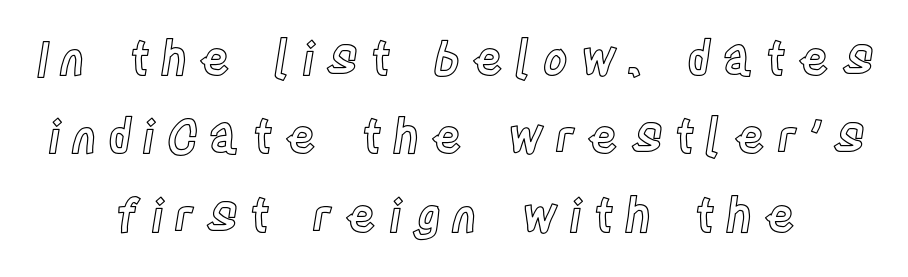
The image shows 47 px condensed type; set centered, normal line spacing (1.67x), unusually wide letter spacing (+0.24 em), not underlined; a large x-height.
